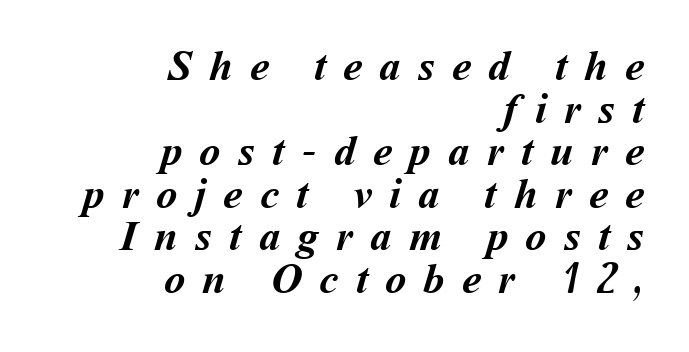
Every letter is thick-stroked: bold, no question. Compared with typical paragraphs, the rows here are closer together. A typesetter would call this heavily tracked-out type. The zone under the glyphs is completely vacant. Looks like regular typesetting: each glyph gets only the width it needs.
